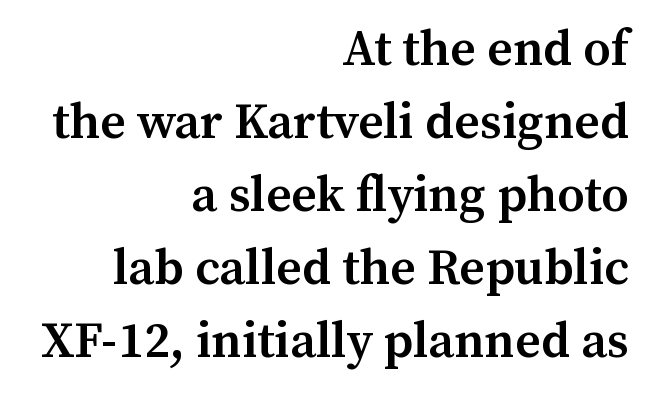
{"serif": "yes", "italic": "no", "bold": "semi", "weight": "semibold", "width": "normal", "stroke_contrast": "medium", "x_height": "medium", "monospaced": "no", "underline": "no", "align": "right", "line_spacing": "normal", "line_spacing_ratio": 1.46, "letter_spacing": "normal", "letter_spacing_em": 0.0, "glyph_px": 50}
